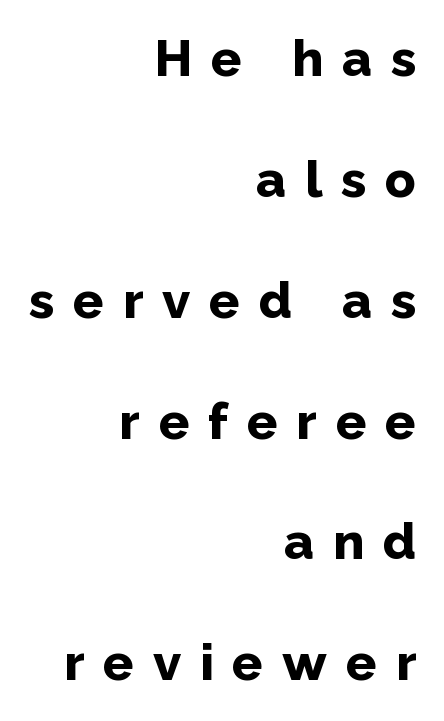
The passage shown stacks its lines with a broad gap. This sample has the flowing, uneven cadence of proportional lettering. Every row of glyphs terminates at an identical x-position on the right. Does the weight exceed regular? Yes, all the way to bold.
